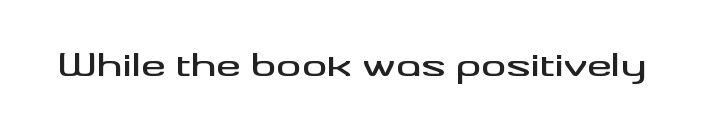
{"serif": "no", "italic": "no", "width": "wide", "stroke_contrast": "medium", "x_height": "small", "monospaced": "no", "underline": "no", "letter_spacing": "normal", "letter_spacing_em": 0.0, "glyph_px": 31}
